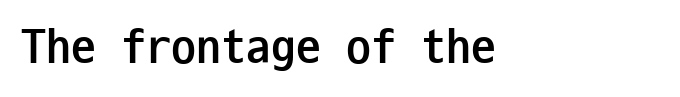
The characters look thick and weighty, a clear bold. Caption: multi-line text, flush left, ragged right. The passage shown is not underscored anywhere. Students, note that the glyphs here touch the page at normal intervals. This sample has the even, mechanical cadence of fixed-width lettering. Note: no serifs on the glyphs.
